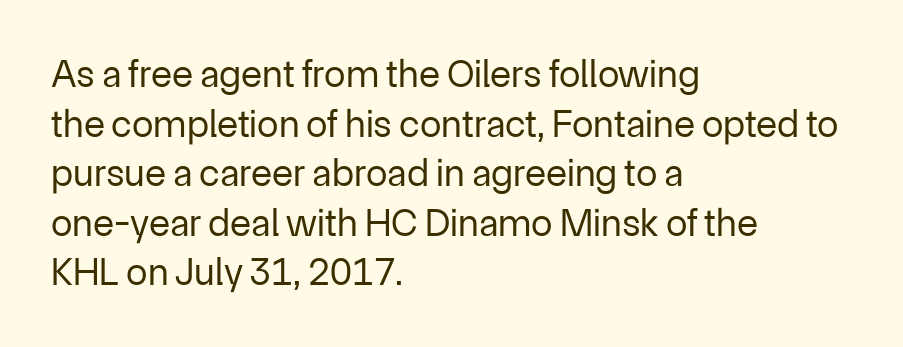
These lines are rendered in a variable-pitch font. Stroke terminals: plain, sans-serif. These lines are set flush left with a ragged right edge. One glance says typical: line gaps are just what's usual. A typesetter would mark this as roman, not italic. Underline: absent.
